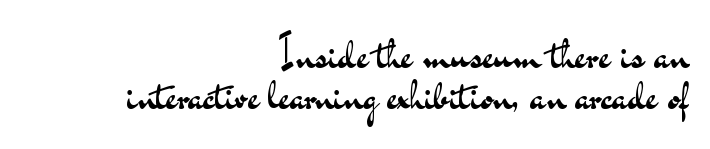
{"serif": "no", "bold": "no", "weight": "regular", "width": "wide", "stroke_contrast": "medium", "x_height": "small", "monospaced": "no", "underline": "no", "align": "right", "line_spacing": "tight", "line_spacing_ratio": 0.95, "letter_spacing": "normal", "letter_spacing_em": 0.0, "glyph_px": 43}
